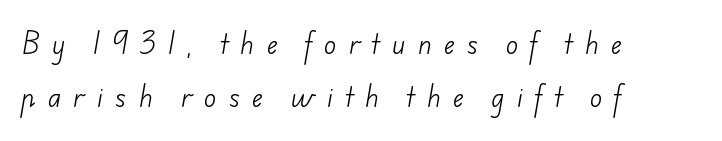
Q: Is the text bold? A: No.
Q: Is the text underlined? A: No.
Q: How is the paragraph aligned? A: Left-aligned.
Q: Is the spacing between letters normal or unusually wide? A: Unusually wide.
Q: Is the spacing between lines tight, normal or loose? A: Loose.
